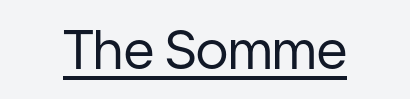
The font family rendered here belongs to the sans-serif group. The passage shown is not bold in any degree. The rendered words wear a rule along their underside. Here the glyphs are tracked normally, forming tight word shapes. Tall strokes in this sample are plumb rather than angled.
